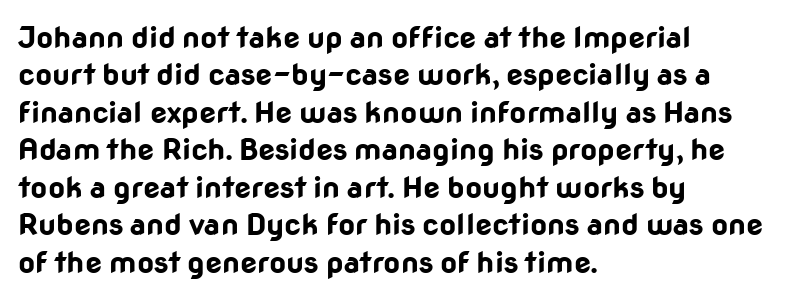
{"serif": "no", "italic": "no", "bold": "yes", "weight": "bold", "width": "normal", "stroke_contrast": "low", "x_height": "medium", "monospaced": "no", "underline": "no", "align": "left", "line_spacing": "normal", "line_spacing_ratio": 1.25, "letter_spacing": "normal", "letter_spacing_em": 0.0, "glyph_px": 30}
